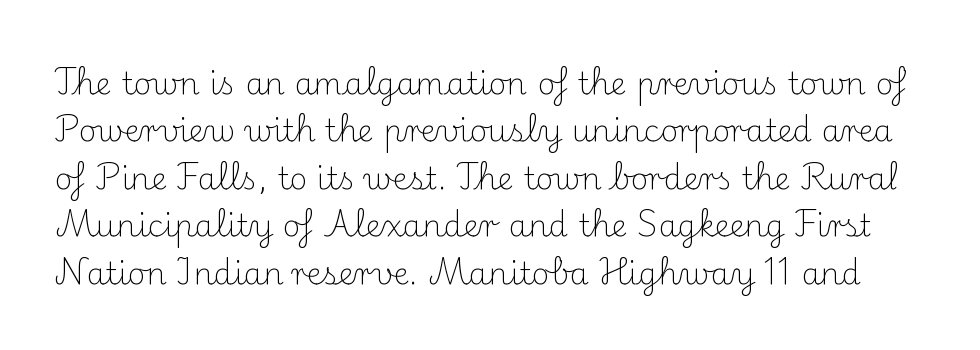
The image shows 31 px light serif type, upright; set normal line spacing (1.53x), normal letter spacing, not underlined; medium stroke contrast and a small x-height.
